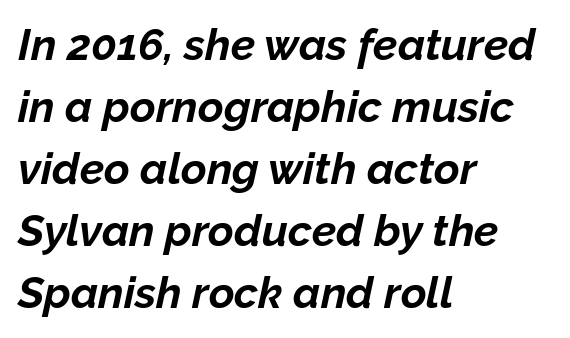
Horizontal bands of white between lines are of average thickness. The glyphs look as if they've been sheared to an angle. Decoration check: the copy has no underline. Caption: multi-line text, flush left, ragged right. You could not count columns in this text — the font is proportionally spaced.
